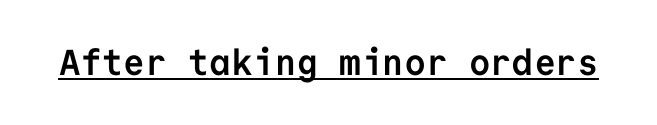
{"serif": "no", "italic": "no", "bold": "yes", "weight": "semibold", "width": "normal", "stroke_contrast": "low", "x_height": "medium", "monospaced": "yes", "underline": "yes", "letter_spacing": "normal", "letter_spacing_em": 0.0, "glyph_px": 36}
